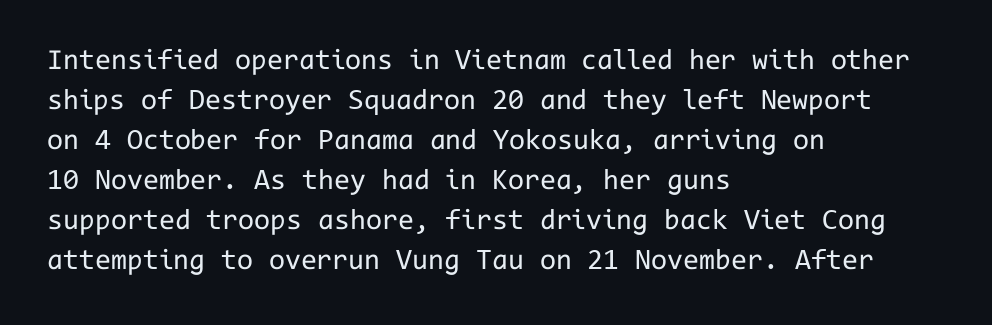
Does the type have serifs? No, each stem ends abruptly. Caption: multi-line text, flush left, ragged right. The letters march in equal steps, a hallmark of fixed-pitch type. The gap between lines stays unmarked. On a weight scale, this lands at 450 or below.
